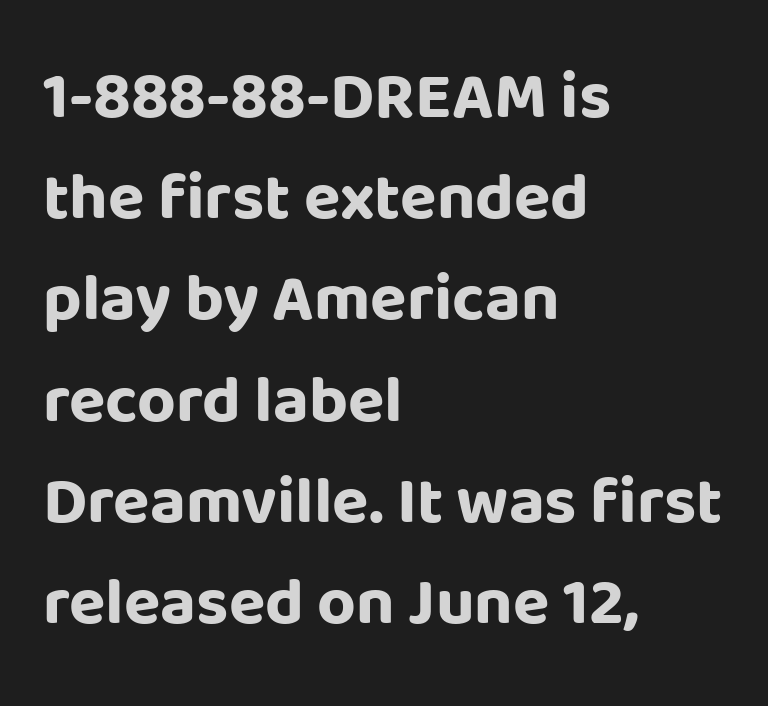
Q: Is the text bold? A: Yes.
Q: Is the text italic (slanted)? A: No, it is upright.
Q: Is the typeface a serif or a sans-serif typeface? A: Sans-serif.
Q: Is the text underlined? A: No.
Q: How is the paragraph aligned? A: Left-aligned.
Q: Is the spacing between letters normal or unusually wide? A: Normal.
Q: Is the spacing between lines tight, normal or loose? A: Normal.
Q: Width (condensed, normal, or wide)? A: Normal.
Q: Stroke contrast? A: Low.
Q: x-height? A: Large.
Q: Monospaced? A: No.
